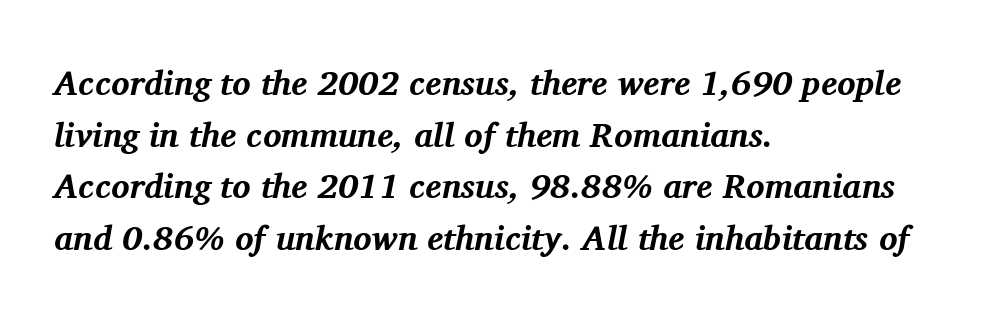
The image shows 34 px bold serif type, italic (leaning right); set left-aligned, normal line spacing (1.52x), normal letter spacing, not underlined; medium stroke contrast and a medium x-height.
